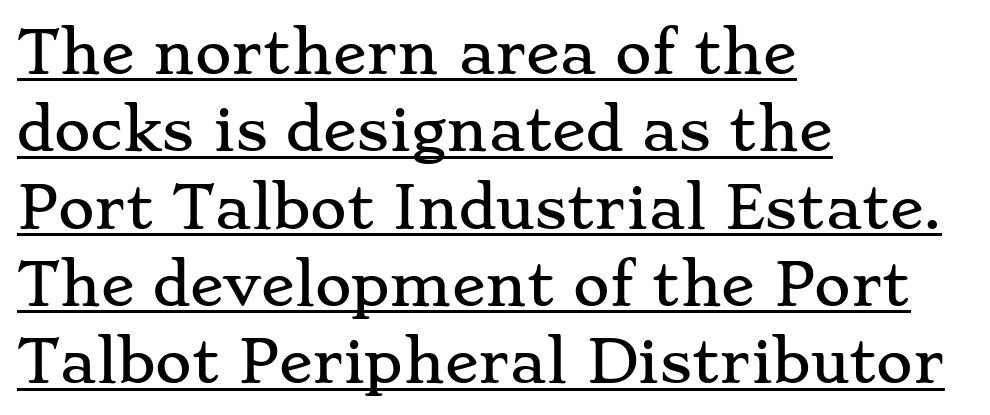
Proportional: the letters do not fall into vertical columns. The lettering stays uniformly vertical, giving the passage a roman look. The horizontal fit of the characters is conventional and even. The lines in this sample share a left origin and differ only in where they stop. Regarding serifs, this sample has them.
